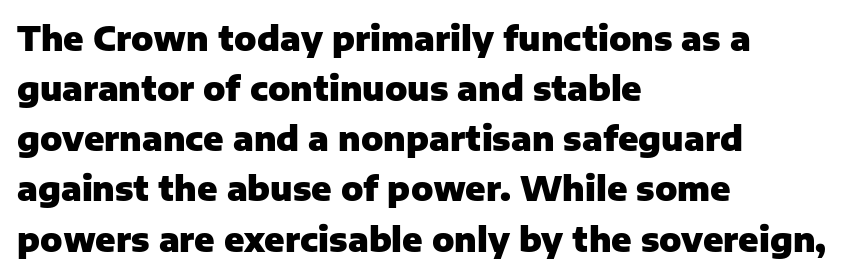
The image shows 33 px heavy sans-serif type, upright; set left-aligned, normal line spacing (1.52x), normal letter spacing, not underlined; low stroke contrast and a medium x-height.
